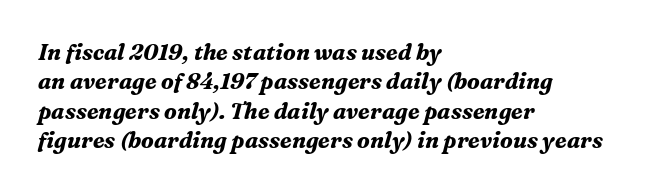
The image shows 22 px bold type, italic (leaning right); set left-aligned, normal line spacing (1.34x), normal letter spacing, not underlined.
